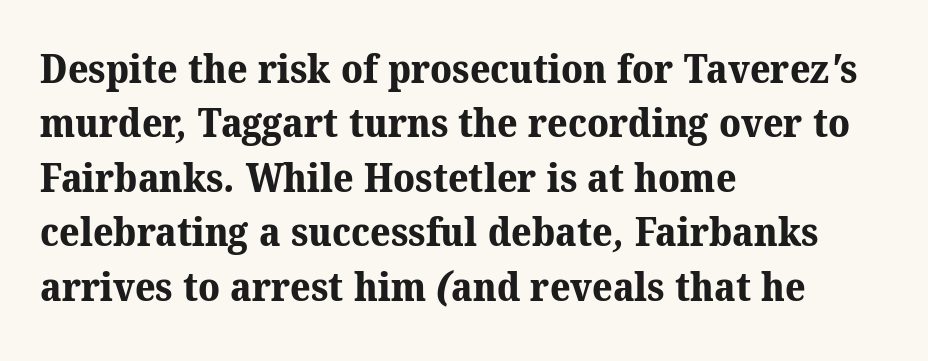
{"serif": "yes", "bold": "yes", "weight": "bold", "width": "normal", "stroke_contrast": "medium", "x_height": "medium", "monospaced": "no", "underline": "no", "align": "left", "line_spacing": "normal", "line_spacing_ratio": 1.36, "letter_spacing": "normal", "letter_spacing_em": 0.0, "glyph_px": 40}
